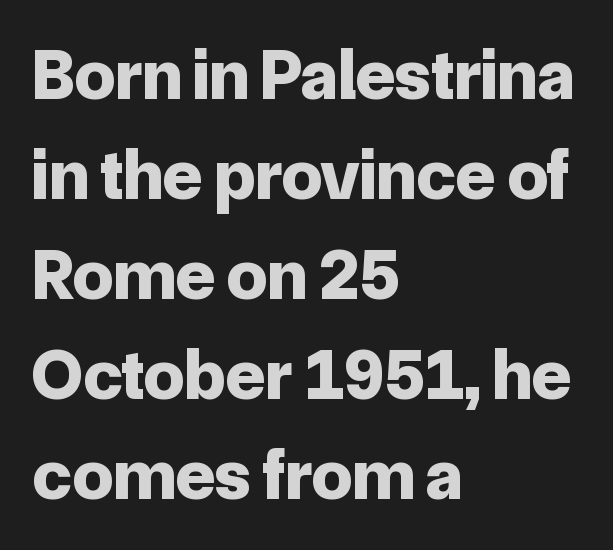
The image shows 72 px bold sans-serif type, upright; set left-aligned, normal line spacing (1.39x), normal letter spacing, not underlined; low stroke contrast and a medium x-height.
